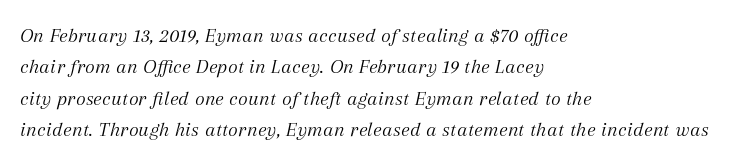
Casual observation: everything's shoved over to the left. Caption: face not bold, strokes unweighted. Underline: absent. The letters are slanted; this is an italic face.
